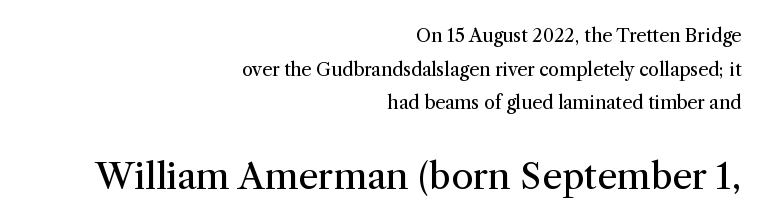
{"serif": "yes", "italic": "no", "bold": "no", "weight": "regular", "width": "normal", "stroke_contrast": "medium", "x_height": "medium", "monospaced": "no", "underline": "no", "align": "right", "line_spacing_ratio": 1.87, "letter_spacing": "normal", "letter_spacing_em": 0.0, "larger_block": "second", "size_ratio": 2.0, "glyph_px": 36}
